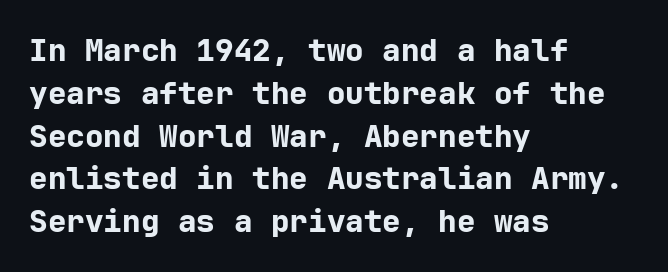
{"serif": "no", "italic": "no", "bold": "yes", "weight": "bold", "width": "normal", "stroke_contrast": "low", "x_height": "medium", "underline": "no", "align": "left", "line_spacing": "normal", "line_spacing_ratio": 1.38, "letter_spacing": "normal", "letter_spacing_em": 0.0, "glyph_px": 31}
